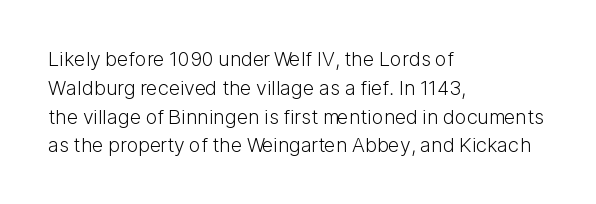
Q: Is the text bold? A: No.
Q: Is the text italic (slanted)? A: No, it is upright.
Q: Is the text underlined? A: No.
Q: How is the paragraph aligned? A: Left-aligned.
Q: Is the spacing between letters normal or unusually wide? A: Normal.
Q: Is the spacing between lines tight, normal or loose? A: Normal.
